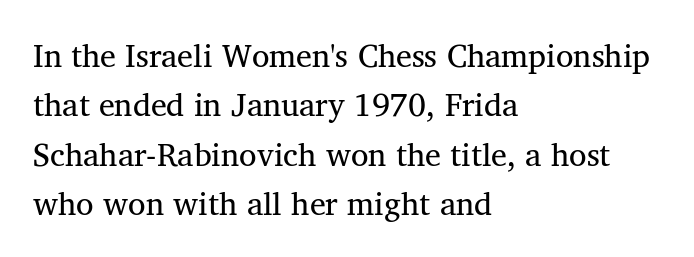
The image shows 32 px regular-weight serif type; set left-aligned, normal line spacing (1.54x), normal letter spacing, not underlined; medium stroke contrast and a medium x-height.
